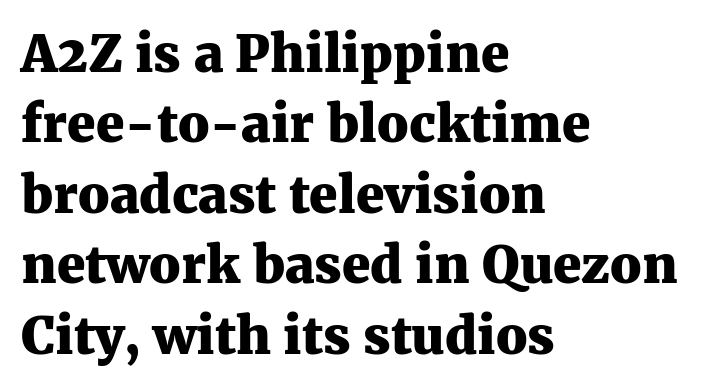
The image shows 51 px heavy serif type, upright; set left-aligned, normal line spacing (1.38x), normal letter spacing, not underlined; medium stroke contrast and a medium x-height.
